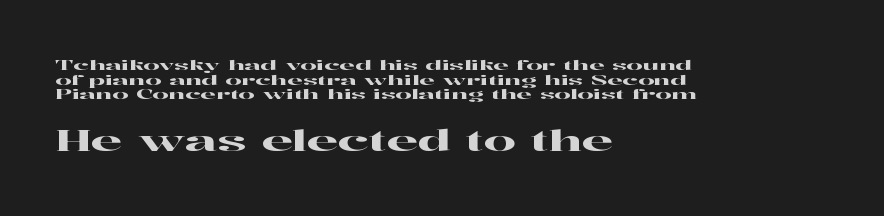
Q: Is the text italic (slanted)? A: No, it is upright.
Q: Is the typeface a serif or a sans-serif typeface? A: Serif.
Q: Is the text underlined? A: No.
Q: How is the paragraph aligned? A: Left-aligned.
Q: Is the spacing between letters normal or unusually wide? A: Normal.
Q: Is the spacing between lines tight, normal or loose? A: Tight.
Q: Which block of text is set in a larger size, the first (top) or the second (bottom)? A: The second (bottom) one.
Q: Width (condensed, normal, or wide)? A: Wide.
Q: Stroke contrast? A: High.
Q: x-height? A: Medium.
Q: Monospaced? A: No.
